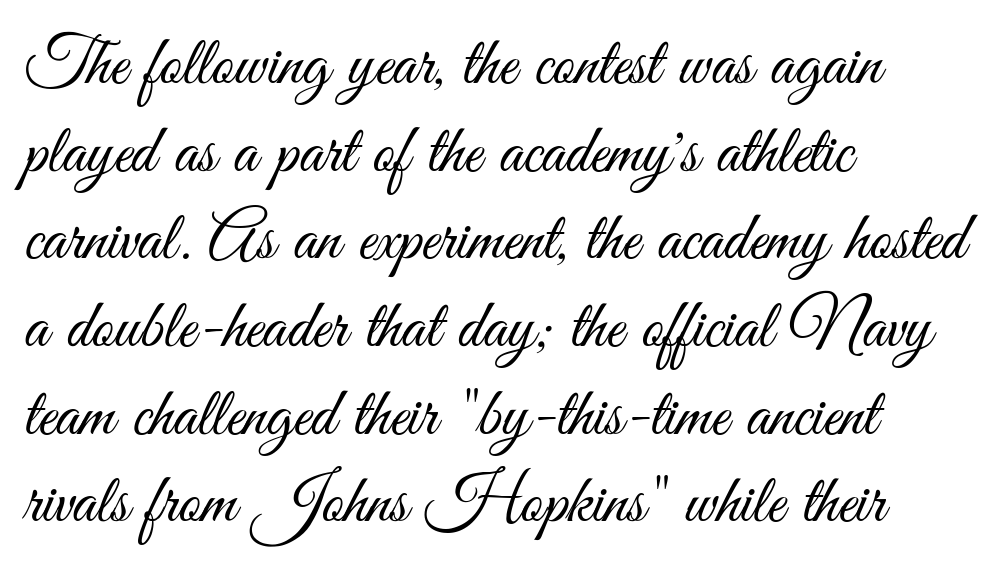
{"serif": "no", "bold": "no", "weight": "light", "width": "condensed", "stroke_contrast": "medium", "x_height": "small", "monospaced": "no", "underline": "no", "align": "left", "line_spacing": "normal", "line_spacing_ratio": 1.27, "letter_spacing": "normal", "letter_spacing_em": 0.0, "glyph_px": 69}
